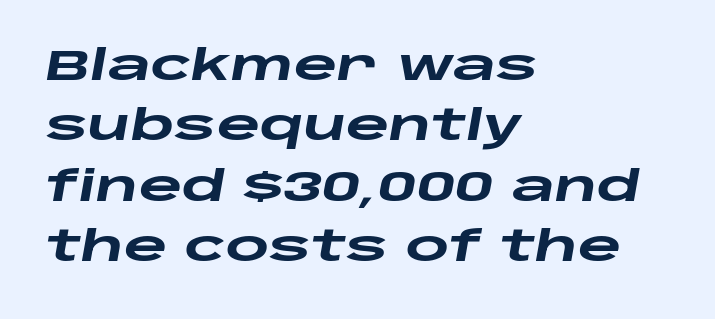
The image shows 42 px heavy, wide type, italic (leaning right); set left-aligned, normal line spacing (1.44x), normal letter spacing, not underlined; low stroke contrast and a large x-height.
